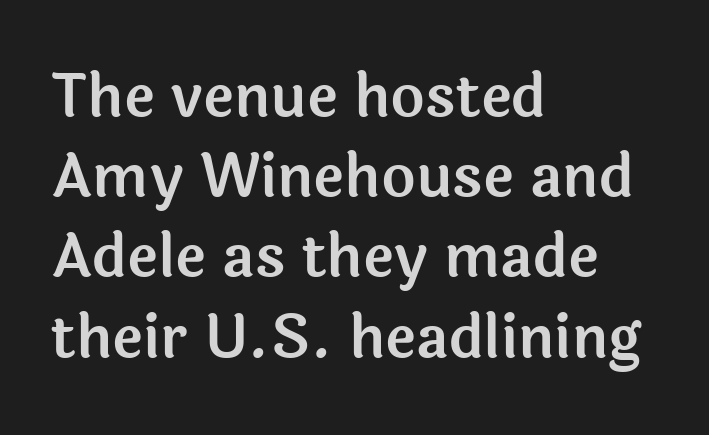
This sample is left-justified, so line endings fall wherever the words run out. A typesetter would call this proportional, since set widths differ per character. The designer left line spacing at the default. Style check: upright. The gaps between neighbouring characters are ordinary and unremarkable.
